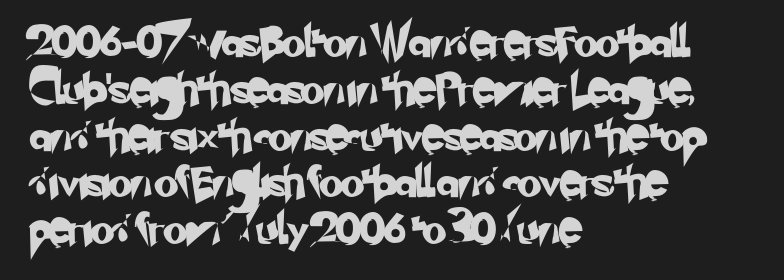
Q: Is the typeface a serif or a sans-serif typeface? A: Sans-serif.
Q: Is the text underlined? A: No.
Q: How is the paragraph aligned? A: Left-aligned.
Q: Is the spacing between letters normal or unusually wide? A: Normal.
Q: Is the spacing between lines tight, normal or loose? A: Normal.
Q: Width (condensed, normal, or wide)? A: Normal.
Q: Stroke contrast? A: Low.
Q: x-height? A: Small.
Q: Monospaced? A: No.
